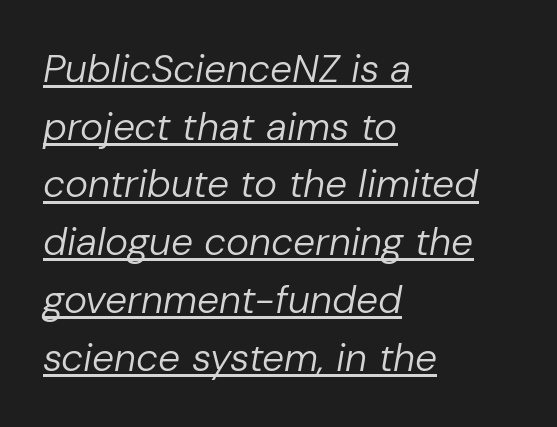
Q: Is the text bold? A: No.
Q: Is the text italic (slanted)? A: Yes, it leans right by about 10 degrees.
Q: Is the text underlined? A: Yes.
Q: How is the paragraph aligned? A: Left-aligned.
Q: Is the spacing between letters normal or unusually wide? A: Normal.
Q: Is the spacing between lines tight, normal or loose? A: Normal.
Q: Width (condensed, normal, or wide)? A: Normal.
Q: Stroke contrast? A: Low.
Q: x-height? A: Medium.
Q: Monospaced? A: No.
